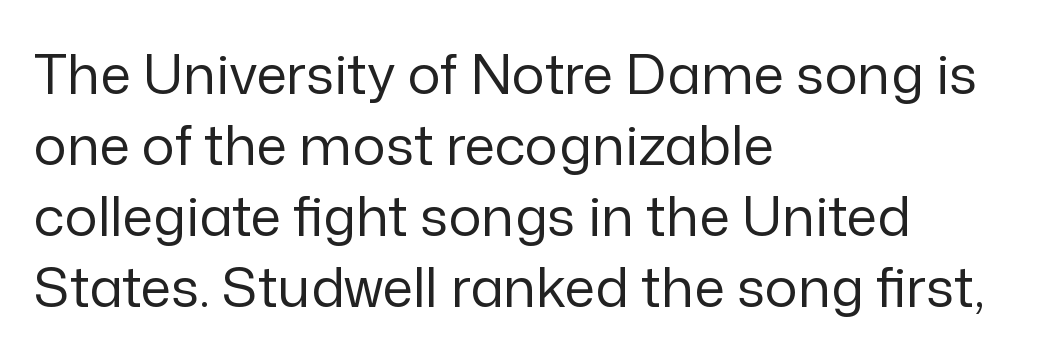
The image shows 55 px regular-weight sans-serif type, upright; set left-aligned, normal line spacing (1.29x), normal letter spacing, not underlined; low stroke contrast and a medium x-height.
